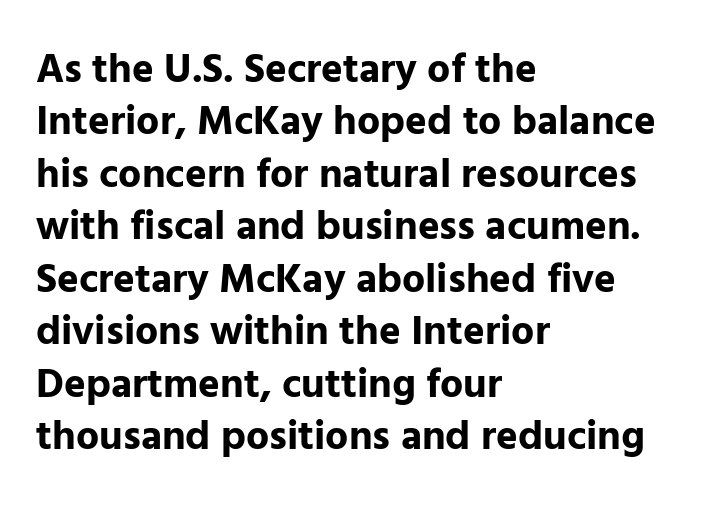
Observe the ordinary spacing: letters are neighbours, not strangers. Leading: standard. The passage shown is emphatically bold. When letters stand straight like this, we call the style roman or upright. The rendering uses natural spacing where letterforms have individual widths. Type without underlining.
